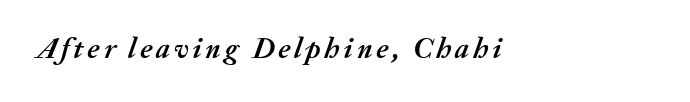
Q: Is the text bold? A: Yes.
Q: Is the text italic (slanted)? A: Yes, it leans right by about 20 degrees.
Q: Is the text underlined? A: No.
Q: Width (condensed, normal, or wide)? A: Normal.
Q: Stroke contrast? A: Medium.
Q: x-height? A: Medium.
Q: Monospaced? A: No.
